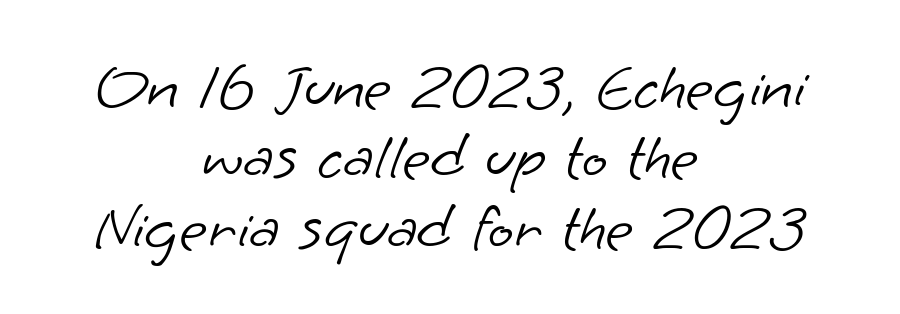
The image shows 67 px light sans-serif type; set centered, tight line spacing (1.05x), normal letter spacing, not underlined; low stroke contrast and a small x-height.
